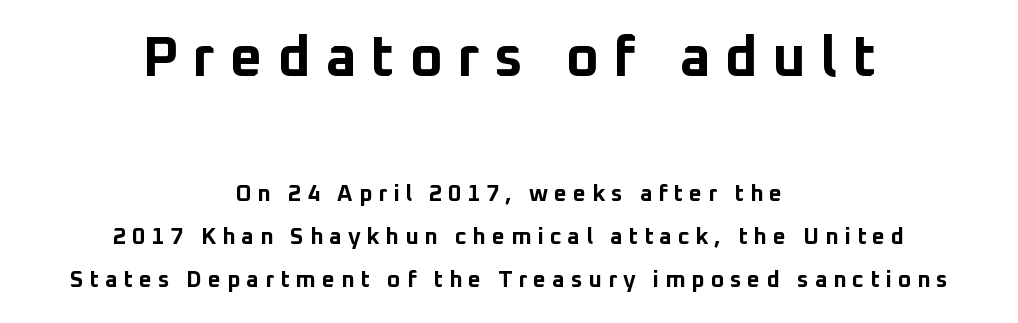
{"serif": "no", "italic": "no", "bold": "yes", "weight": "bold", "width": "normal", "stroke_contrast": "low", "x_height": "medium", "monospaced": "no", "underline": "no", "align": "center", "line_spacing_ratio": 1.87, "letter_spacing": "wide", "letter_spacing_em": 0.25, "larger_block": "first", "size_ratio": 2.48, "glyph_px": 57}
